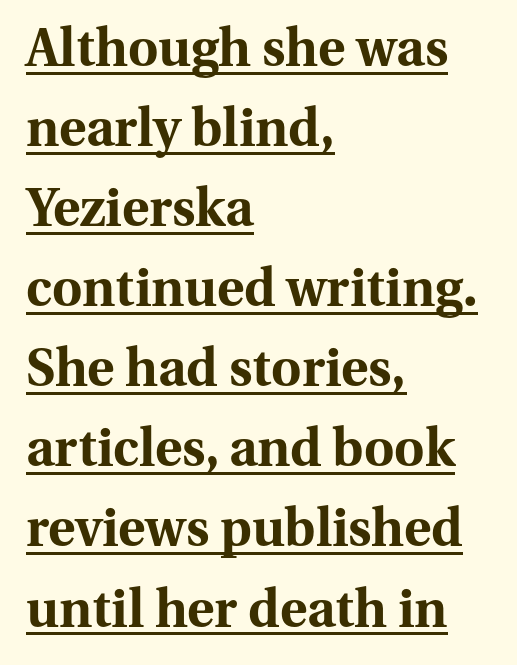
Each new line begins a customary step beneath the previous one. Is this a fixed-width face? No — the glyphs have proportional, varying widths. The rendering keeps characters at their native spacing. Yep, those are serifs on the letters. The lettering is marked with a stroke running underneath it. Upright lettering throughout.
